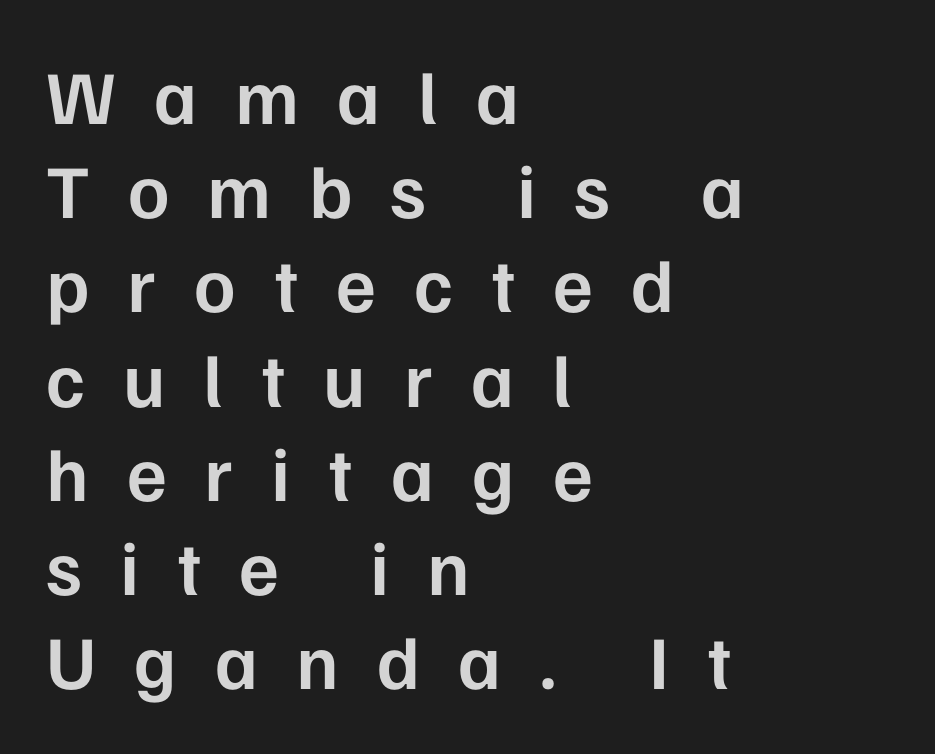
The image shows 76 px semibold sans-serif type, upright; set left-aligned, line spacing 1.24x, unusually wide letter spacing (+0.5 em), not underlined; low stroke contrast and a medium x-height.
